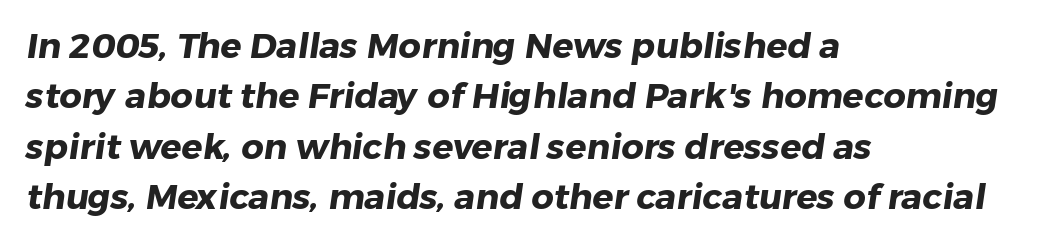
The image shows 35 px heavy sans-serif type; set left-aligned, normal line spacing (1.44x), normal letter spacing, not underlined; low stroke contrast and a medium x-height.
